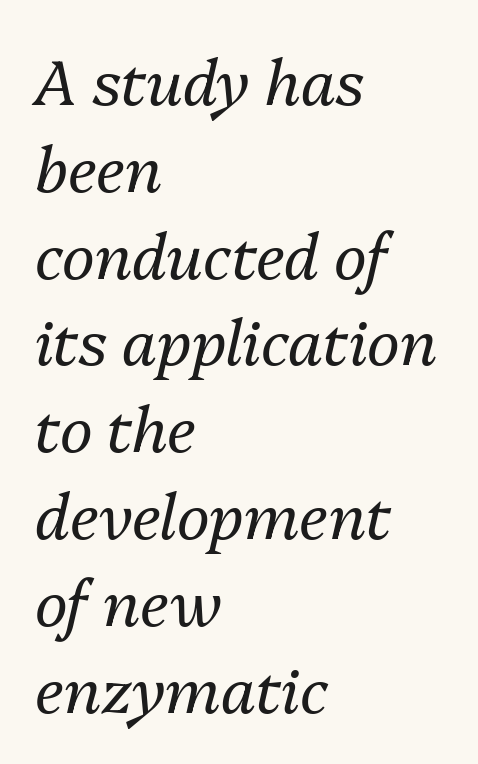
The image shows 62 px regular-weight type, italic (leaning right); set left-aligned, normal line spacing (1.4x), normal letter spacing, not underlined; medium stroke contrast and a medium x-height.
